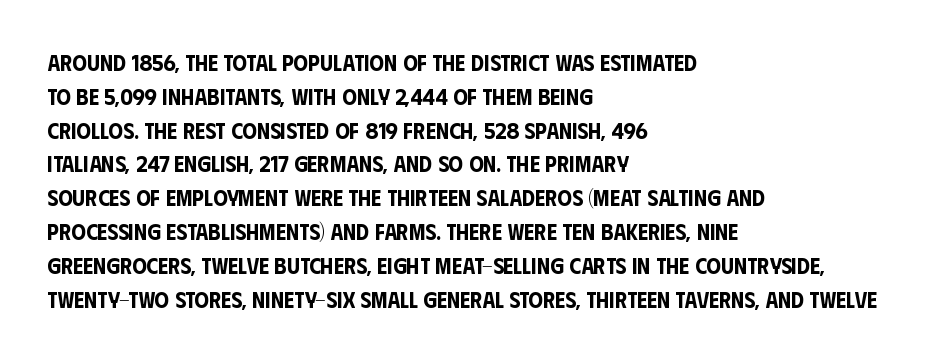
Left-aligned paragraph, ragged on the right. Compared with typical body copy, the letter spacing here is the same. A roman cut, with each character standing at attention. Baseline-to-baseline distance is the conventional proportion of letter height. The string is rendered with underlining switched off.
